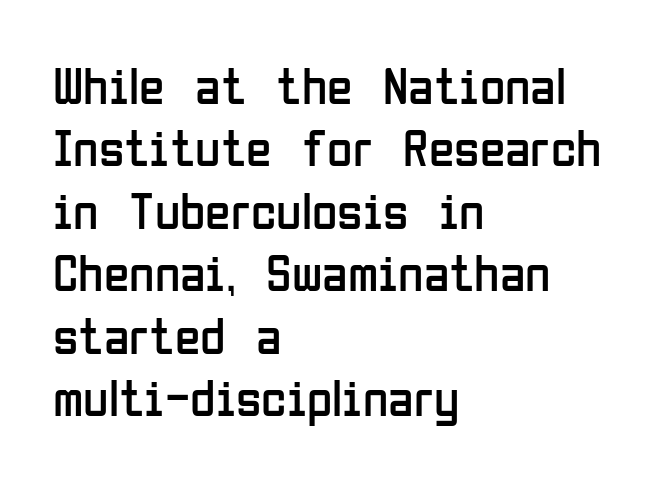
Italic? Not at all — the glyphs are vertical. Font category for this specimen: sans-serif. The face used here is rendered with its standard letterfit. The typesetting does not lean heavy: it is not bold.
